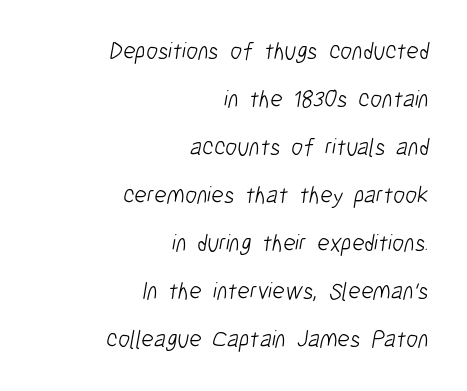
Q: Is the text bold? A: No.
Q: Is the text underlined? A: No.
Q: How is the paragraph aligned? A: Right-aligned.
Q: Is the spacing between letters normal or unusually wide? A: Normal.
Q: Is the spacing between lines tight, normal or loose? A: Loose.
